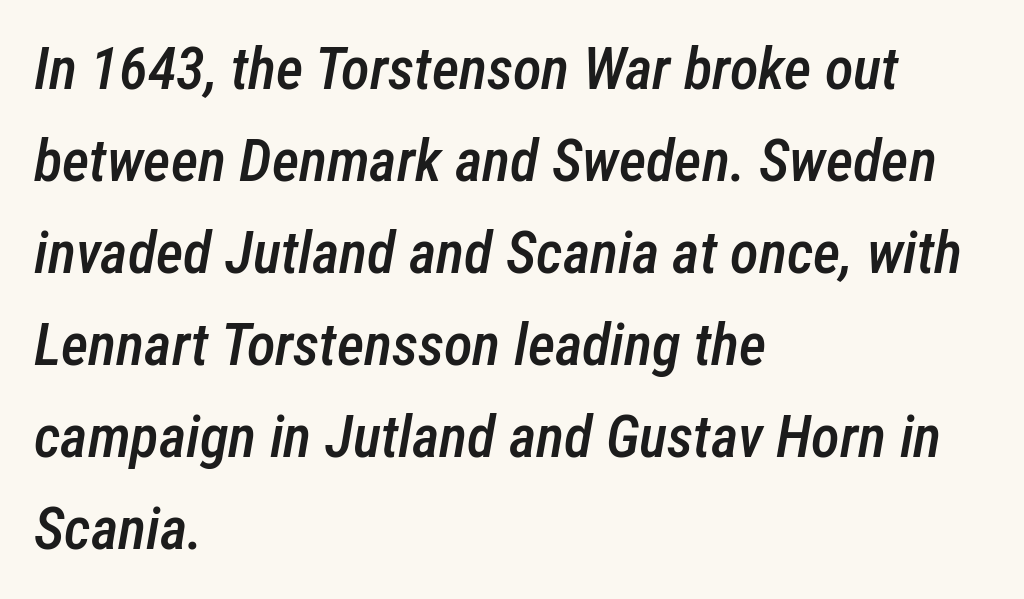
Q: Is the text bold? A: Semi-bold.
Q: Is the text italic (slanted)? A: Yes, it leans right by about 12 degrees.
Q: Is the text underlined? A: No.
Q: How is the paragraph aligned? A: Left-aligned.
Q: Is the spacing between letters normal or unusually wide? A: Normal.
Q: Is the spacing between lines tight, normal or loose? A: Normal.
Q: Width (condensed, normal, or wide)? A: Condensed.
Q: Stroke contrast? A: Low.
Q: x-height? A: Medium.
Q: Monospaced? A: No.
